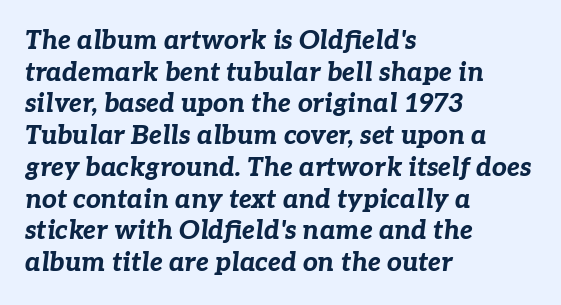
{"italic": "yes", "lean": "right", "slant_degrees": 7, "bold": "yes", "underline": "no", "align": "left", "line_spacing_ratio": 1.22, "letter_spacing": "normal", "letter_spacing_em": 0.0, "glyph_px": 26}
